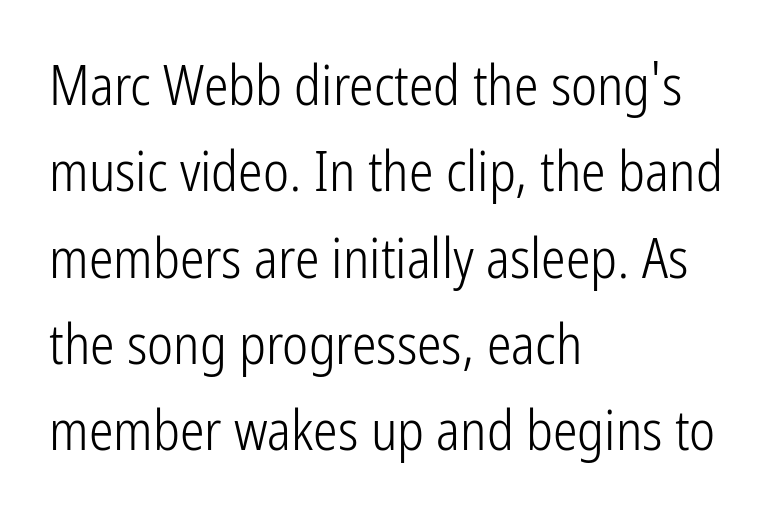
The face used here is proportionally spaced, like ordinary book or web type. Compared with typical body copy, the letter spacing here is the same. In terms of posture, this sample is upright. Stem width sits at or under what a default text font uses. Every row of glyphs begins at an identical x-position on the left.
